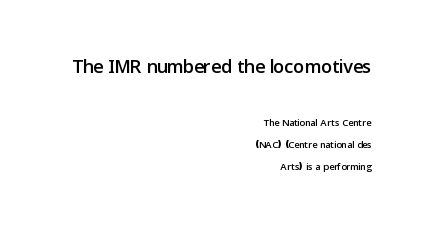
Short and long lines alike share a common ending point at right. Descenders are the only things crossing below the line. Look at the tracking — it's just the regular setting, nothing added. Scale decreases going downward across the two blocks. Vertical strokes here are truly vertical.
